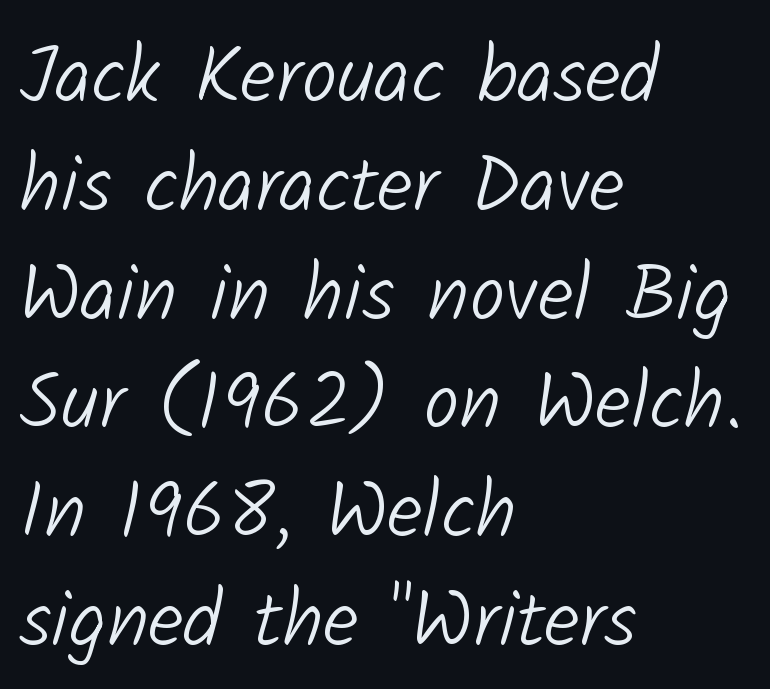
The image shows 80 px light sans-serif type; set left-aligned, normal line spacing (1.36x), normal letter spacing, not underlined; low stroke contrast and a medium x-height.
